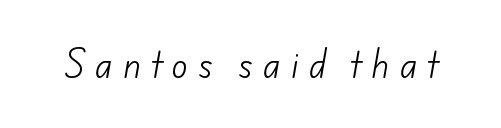
{"serif": "no", "bold": "no", "weight": "light", "width": "normal", "stroke_contrast": "low", "x_height": "small", "monospaced": "no", "underline": "no", "letter_spacing": "wide", "letter_spacing_em": 0.32, "glyph_px": 33}
